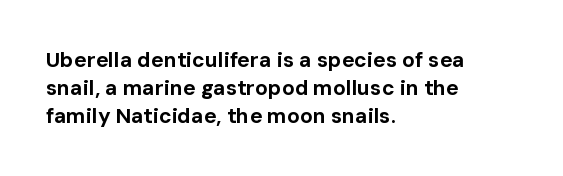
Q: Is the text bold? A: Yes.
Q: Is the text italic (slanted)? A: No, it is upright.
Q: Is the text underlined? A: No.
Q: How is the paragraph aligned? A: Left-aligned.
Q: Is the spacing between letters normal or unusually wide? A: Normal.
Q: Is the spacing between lines tight, normal or loose? A: Normal.
